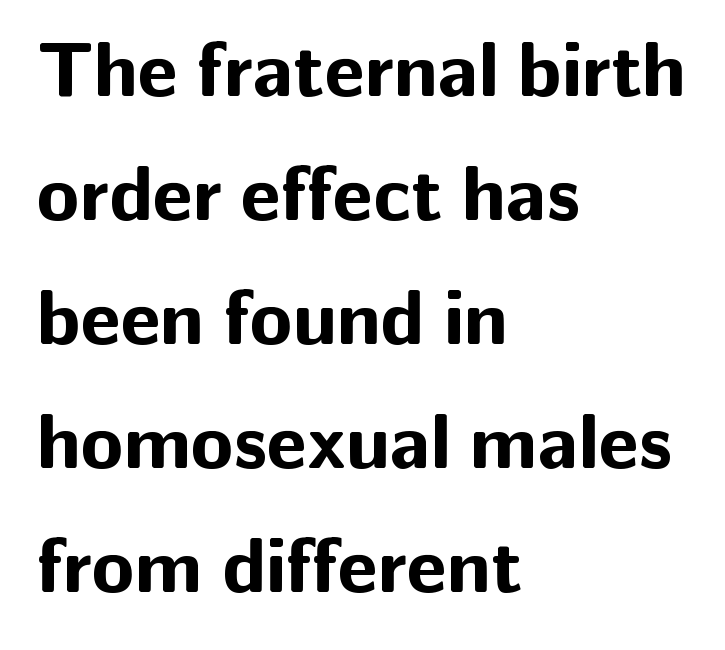
The image shows 78 px bold sans-serif type, upright; set left-aligned, normal line spacing (1.59x), normal letter spacing, not underlined; low stroke contrast and a medium x-height.
